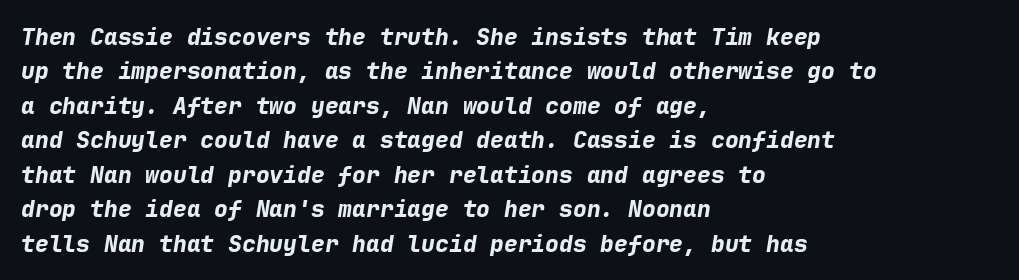
Q: Is the text bold? A: Yes.
Q: Is the text italic (slanted)? A: Yes, it leans right by about 9 degrees.
Q: Is the text underlined? A: No.
Q: How is the paragraph aligned? A: Left-aligned.
Q: Is the spacing between letters normal or unusually wide? A: Normal.
Q: Is the spacing between lines tight, normal or loose? A: Normal.
